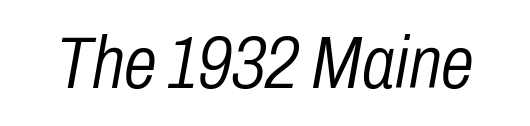
{"italic": "yes", "lean": "right", "slant_degrees": 10, "bold": "no", "weight": "light", "width": "condensed", "stroke_contrast": "low", "x_height": "medium", "monospaced": "no", "underline": "no", "letter_spacing": "normal", "letter_spacing_em": 0.0, "glyph_px": 75}
